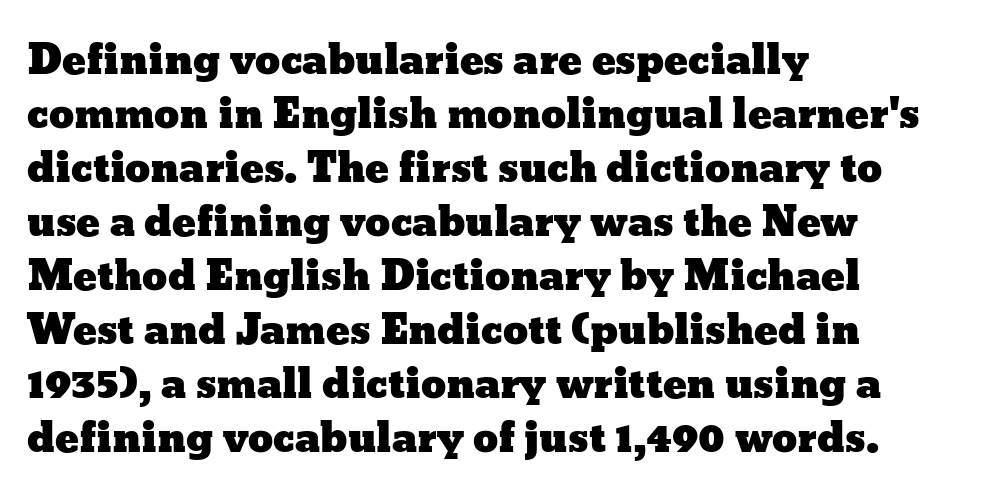
The image shows 40 px wide type, upright; set left-aligned, normal line spacing (1.35x), normal letter spacing, not underlined; low stroke contrast and a medium x-height.
